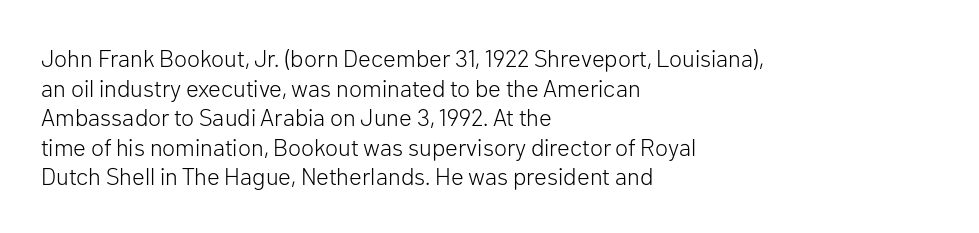
Words appear dense and cohesive because spacing is normal. Stem width sits at or under what a default text font uses. Honestly, there is no underline to notice here at all. The lettering stays uniformly vertical, giving the passage a roman look.
